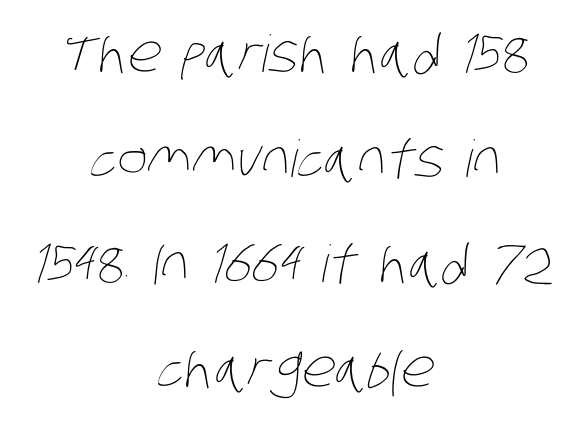
Q: Is the text bold? A: No.
Q: Is the text underlined? A: No.
Q: How is the paragraph aligned? A: Centered.
Q: Is the spacing between letters normal or unusually wide? A: Normal.
Q: Is the spacing between lines tight, normal or loose? A: Loose.
Q: Width (condensed, normal, or wide)? A: Condensed.
Q: Stroke contrast? A: Low.
Q: x-height? A: Large.
Q: Monospaced? A: No.
